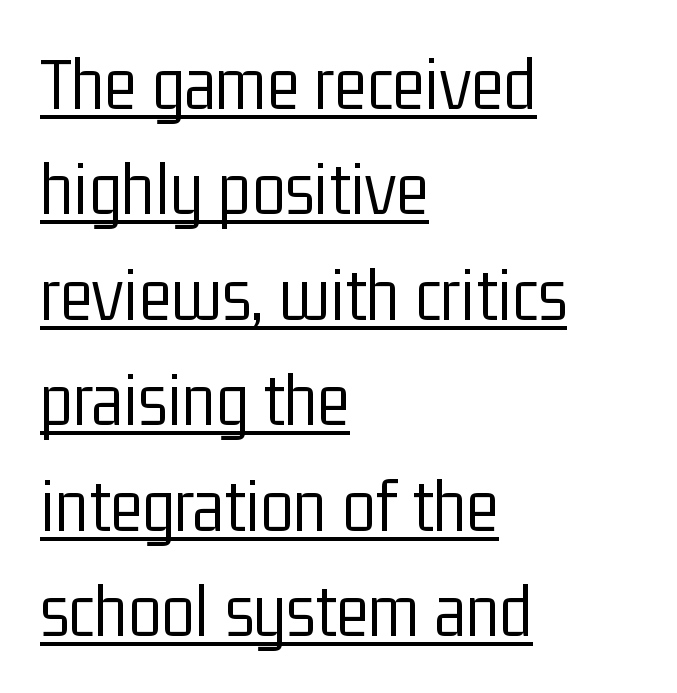
The image shows 77 px light, condensed sans-serif type, upright; set left-aligned, normal line spacing (1.37x), normal letter spacing, underlined; low stroke contrast and a medium x-height.
